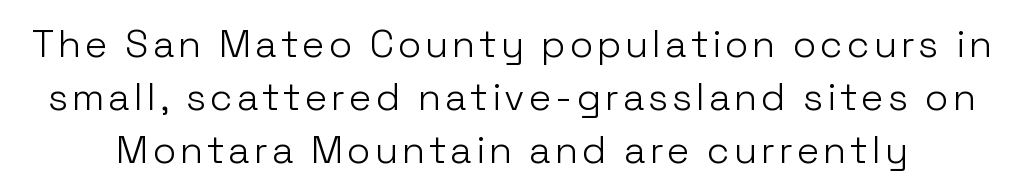
The image shows 38 px light sans-serif type, upright; set normal line spacing (1.4x), not underlined; low stroke contrast and a medium x-height.
